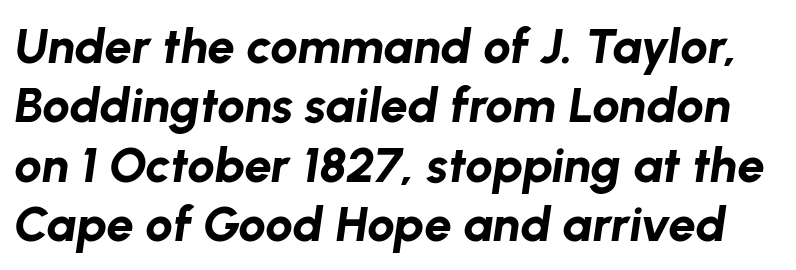
The image shows 49 px bold type, italic (leaning right); set line spacing 1.21x, normal letter spacing, not underlined; low stroke contrast and a medium x-height.
